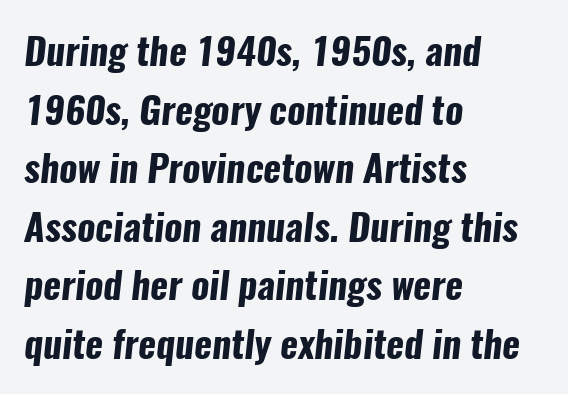
The string is rendered with underlining switched off. The face used here is proportionally spaced, like ordinary book or web type. These lines stack with their left ends in a neat column. The leading is moderate, giving the passage an even texture. What stands out about the letter spacing? Nothing — it is the standard amount. Strokes here are thick enough to call this a true bold.
